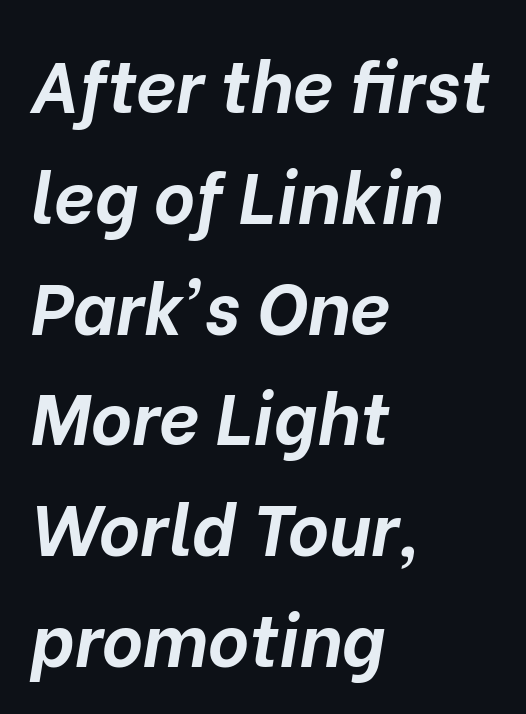
The image shows 71 px bold type, italic (leaning right); set left-aligned, normal line spacing (1.56x), normal letter spacing, not underlined; low stroke contrast and a medium x-height.
